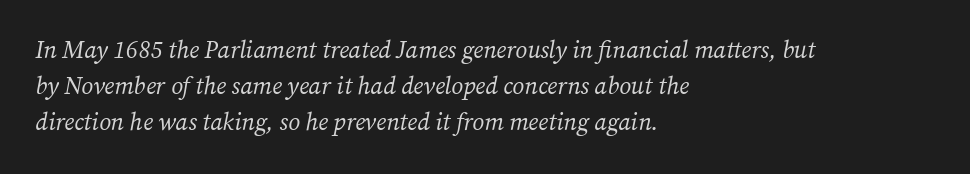
Q: Is the text bold? A: No.
Q: Is the text italic (slanted)? A: Yes, it leans right by about 12 degrees.
Q: Is the text underlined? A: No.
Q: How is the paragraph aligned? A: Left-aligned.
Q: Is the spacing between letters normal or unusually wide? A: Normal.
Q: Is the spacing between lines tight, normal or loose? A: Normal.
